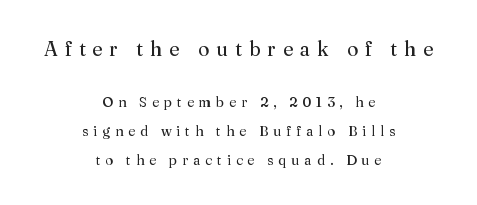
The image shows 20 px text type, upright; set centered, loose line spacing (2.06x), unusually wide letter spacing (+0.35 em), not underlined; the first (top) block is 1.43x larger.
